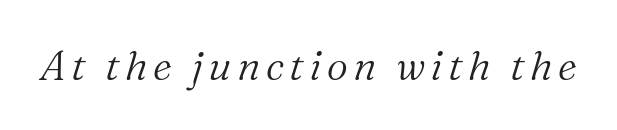
Q: Is the text bold? A: No.
Q: Is the text italic (slanted)? A: Yes, it leans right by about 16 degrees.
Q: Is the typeface a serif or a sans-serif typeface? A: Serif.
Q: Is the text underlined? A: No.
Q: Width (condensed, normal, or wide)? A: Normal.
Q: Stroke contrast? A: Medium.
Q: x-height? A: Medium.
Q: Monospaced? A: No.
